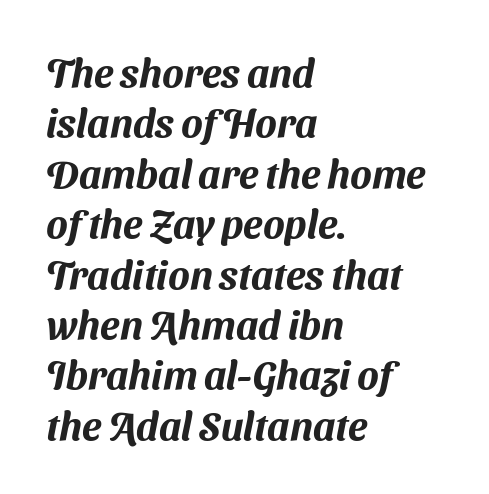
The image shows 40 px sans-serif type; set left-aligned, normal line spacing (1.26x), normal letter spacing, not underlined; medium stroke contrast and a medium x-height.
